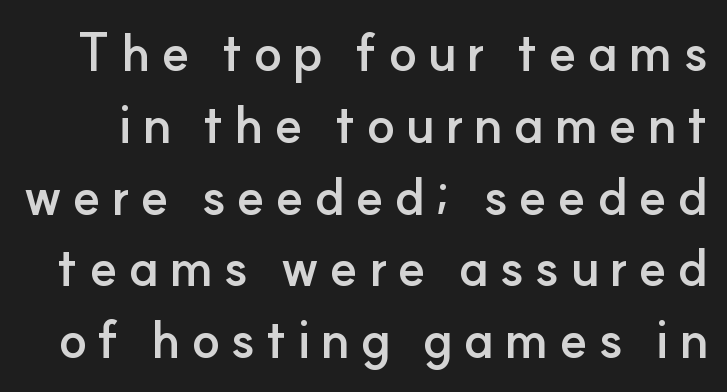
Q: Is the text bold? A: Yes.
Q: Is the text italic (slanted)? A: No, it is upright.
Q: Is the typeface a serif or a sans-serif typeface? A: Sans-serif.
Q: Is the text underlined? A: No.
Q: Is the spacing between lines tight, normal or loose? A: Normal.
Q: Width (condensed, normal, or wide)? A: Normal.
Q: Stroke contrast? A: Low.
Q: x-height? A: Small.
Q: Monospaced? A: No.
